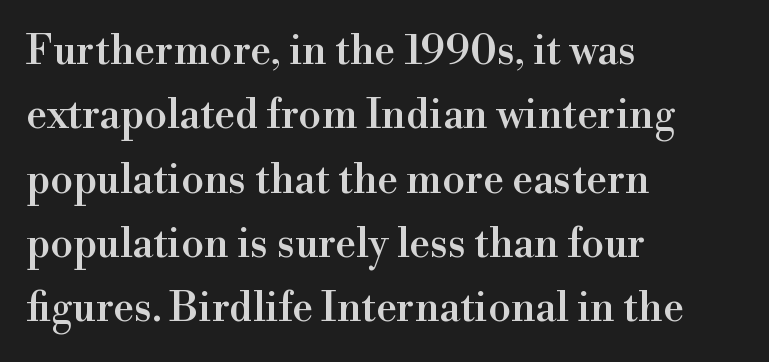
Check where the strokes stop: tiny serifs finish them off. The type is set solid horizontally, with unmodified tracking. Spacing verdict: proportional, widths tailored to each character. The compositor pushed each line to the left boundary. Underline: absent. The rows are spaced the way most documents space them.
